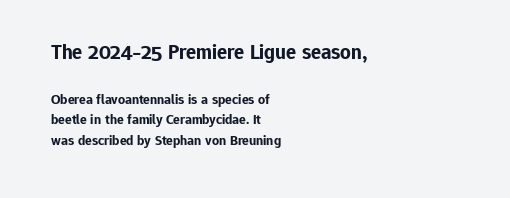
Q: Is the text bold? A: Yes.
Q: Is the text italic (slanted)? A: No, it is upright.
Q: Is the text underlined? A: No.
Q: How is the paragraph aligned? A: Left-aligned.
Q: Is the spacing between letters normal or unusually wide? A: Normal.
Q: Is the spacing between lines tight, normal or loose? A: Normal.
Q: Which block of text is set in a larger size, the first (top) or the second (bottom)? A: The first (top) one.
